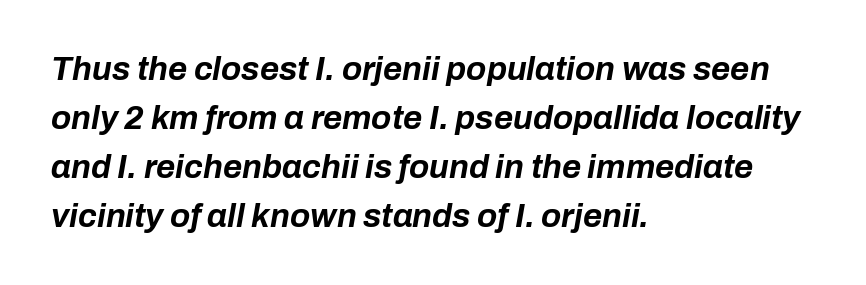
Glyph-to-glyph distance matches everyday printed text. The words here are not underlined. The passage shown leans; its letterforms are oblique. The passage shown is typed in a proportional face where columns would drift. The rows are spaced the way most documents space them. Summary of weight: heavy, a full bold.
